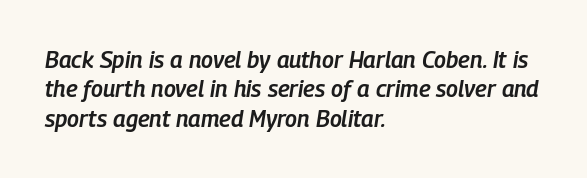
Every letter is mildly thick-stroked: semibold rather than bold. In terms of posture, this sample is oblique. The face used here is rendered with its standard letterfit. Teacher's note: observe the even left margin — that is flush-left alignment. Compared with typical paragraphs, the rows here are spaced about the same. Check under the words: just untouched page.
